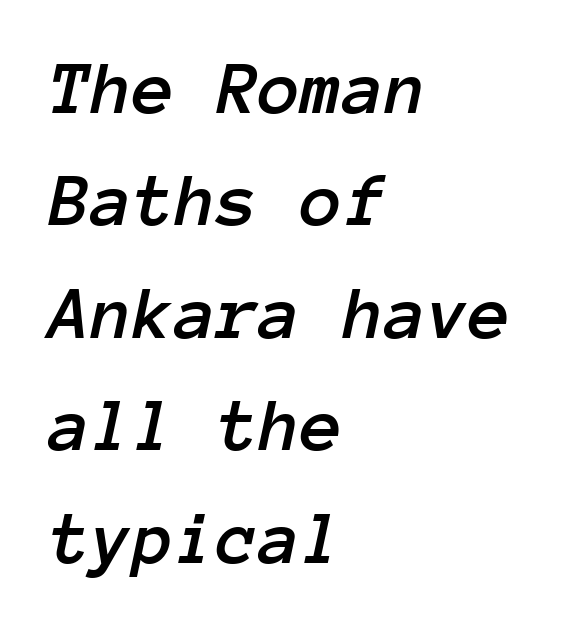
These lines are rendered in a fixed-pitch font. Successive baselines arrive at the customary interval. Leftover space on each line is placed entirely after the last word. The zone under the glyphs is completely vacant.
